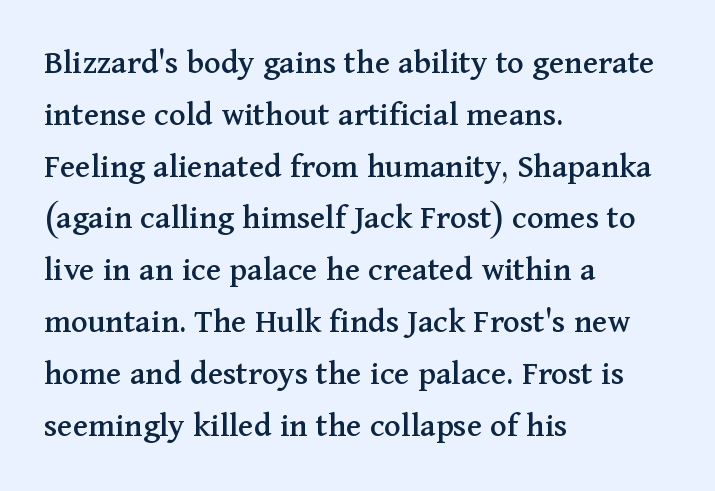
Q: Is the text italic (slanted)? A: No, it is upright.
Q: Is the typeface a serif or a sans-serif typeface? A: Serif.
Q: Is the text underlined? A: No.
Q: How is the paragraph aligned? A: Left-aligned.
Q: Is the spacing between letters normal or unusually wide? A: Normal.
Q: Is the spacing between lines tight, normal or loose? A: Normal.
Q: Width (condensed, normal, or wide)? A: Normal.
Q: Stroke contrast? A: Medium.
Q: x-height? A: Medium.
Q: Monospaced? A: No.
